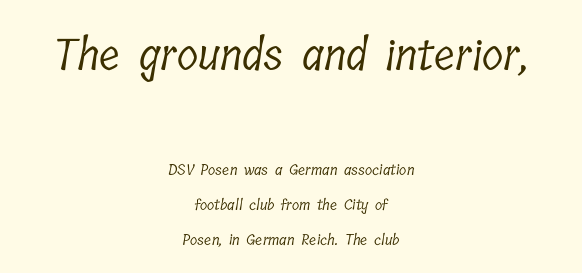
{"serif": "yes", "bold": "no", "weight": "light", "width": "condensed", "stroke_contrast": "low", "x_height": "medium", "monospaced": "no", "underline": "no", "align": "center", "line_spacing": "loose", "line_spacing_ratio": 2.34, "letter_spacing": "normal", "letter_spacing_em": 0.0, "larger_block": "first", "size_ratio": 2.93, "glyph_px": 44}
